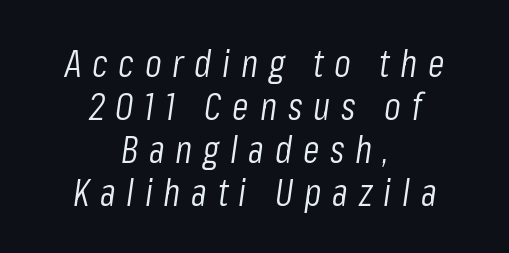
Q: Is the text bold? A: No.
Q: Is the text italic (slanted)? A: Yes, it leans right by about 8 degrees.
Q: Is the text underlined? A: No.
Q: How is the paragraph aligned? A: Centered.
Q: Is the spacing between letters normal or unusually wide? A: Unusually wide.
Q: Is the spacing between lines tight, normal or loose? A: Tight.
Q: Width (condensed, normal, or wide)? A: Condensed.
Q: Stroke contrast? A: Low.
Q: x-height? A: Medium.
Q: Monospaced? A: No.
